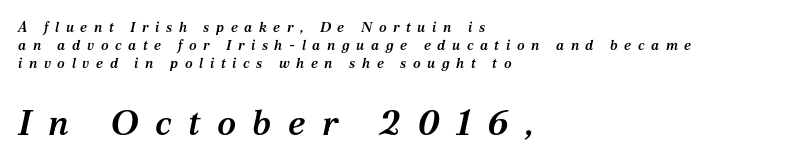
The zone under the glyphs is completely vacant. Little horizontal feet cap the strokes, marking this as serif type. Is the type bold? Partly — it's a semibold, heavier than regular but not fully bold. Observe the wide spacing: letters keep a clear distance from each other. One glance says typical: line gaps are just what's usual. Each line starts at the same left margin while the right side varies.
